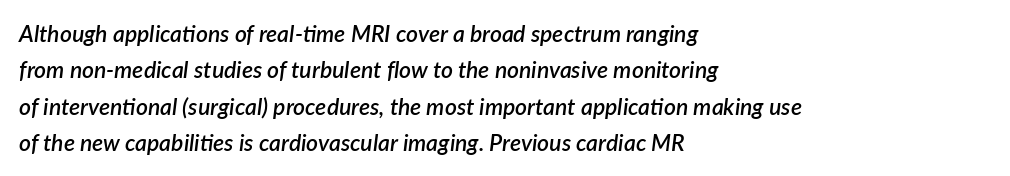
The image shows 23 px text type, italic (leaning right); set left-aligned, normal line spacing (1.58x), normal letter spacing, not underlined.
